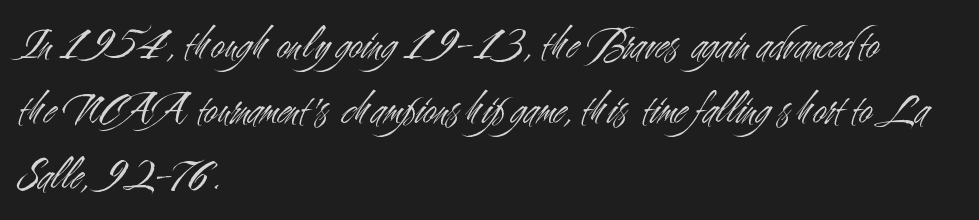
Each letter keeps its own natural width here, so spacing adapts to shape. A classic flush-left, rag-right setting is used for this passage. Type without underlining. The type is set solid horizontally, with unmodified tracking.
